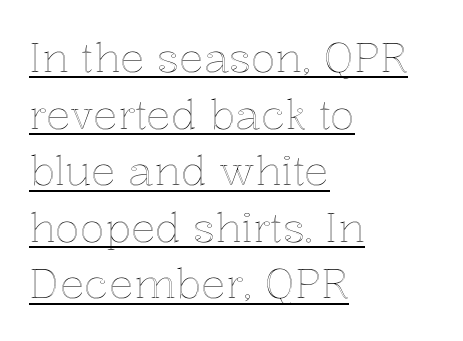
The image shows 41 px text type, upright; set left-aligned, normal line spacing (1.38x), normal letter spacing, underlined; a medium x-height.
